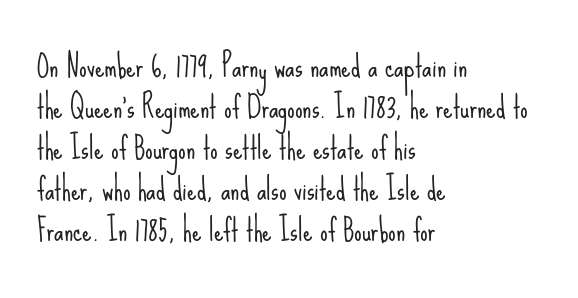
Q: Is the text bold? A: No.
Q: Is the text italic (slanted)? A: No, it is upright.
Q: Is the typeface a serif or a sans-serif typeface? A: Sans-serif.
Q: Is the text underlined? A: No.
Q: How is the paragraph aligned? A: Left-aligned.
Q: Is the spacing between letters normal or unusually wide? A: Normal.
Q: Is the spacing between lines tight, normal or loose? A: Normal.
Q: Width (condensed, normal, or wide)? A: Condensed.
Q: Stroke contrast? A: Low.
Q: x-height? A: Small.
Q: Monospaced? A: No.
